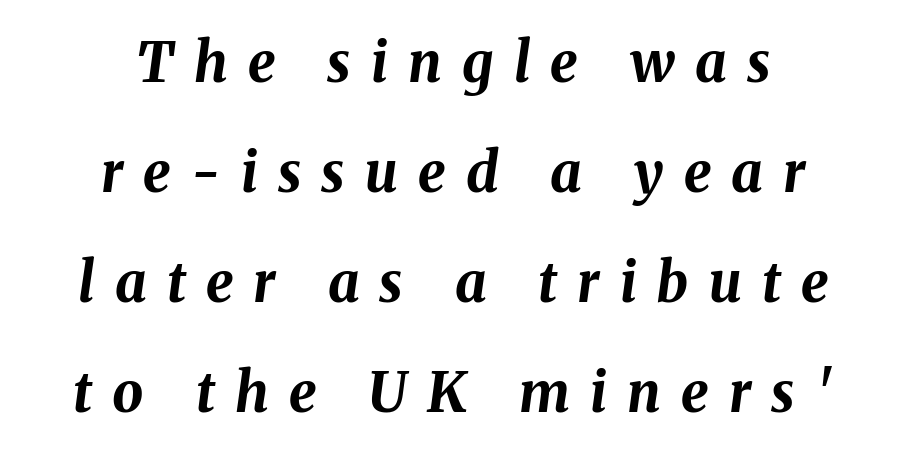
{"italic": "yes", "lean": "right", "slant_degrees": 8, "bold": "yes", "weight": "bold", "width": "normal", "stroke_contrast": "medium", "x_height": "medium", "monospaced": "no", "underline": "no", "align": "center", "line_spacing": "loose", "line_spacing_ratio": 2.0, "letter_spacing": "wide", "letter_spacing_em": 0.37, "glyph_px": 55}
